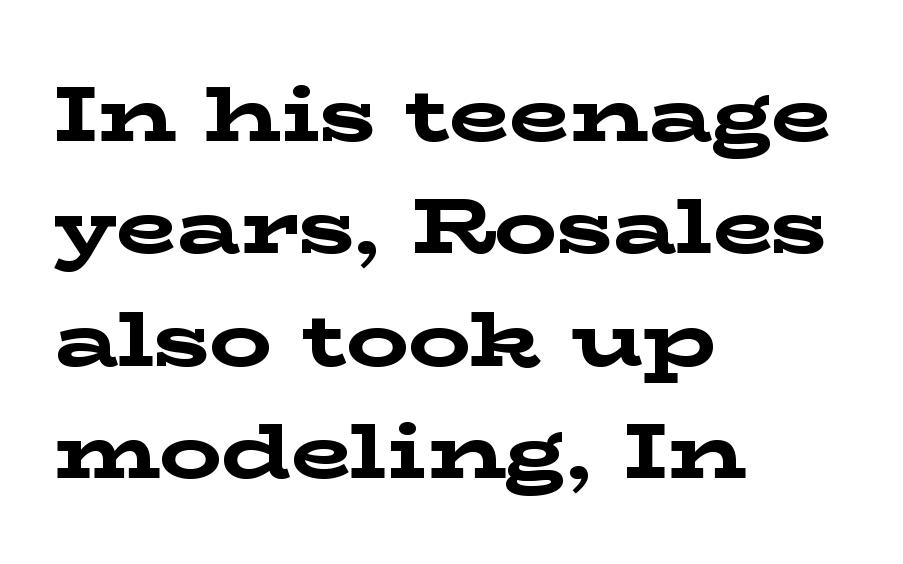
The typesetting leans heavy: a genuine bold. The letters carry serifs — small finishing strokes at the ends of their stems. Observe the ordinary spacing: letters are neighbours, not strangers. When letters stand straight like this, we call the style roman or upright.
